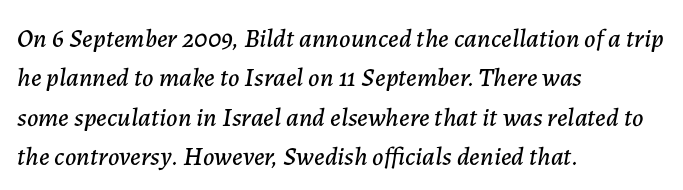
{"italic": "yes", "lean": "right", "slant_degrees": 7, "underline": "no", "align": "left", "line_spacing": "normal", "line_spacing_ratio": 1.51, "letter_spacing": "normal", "letter_spacing_em": 0.0, "glyph_px": 26}
